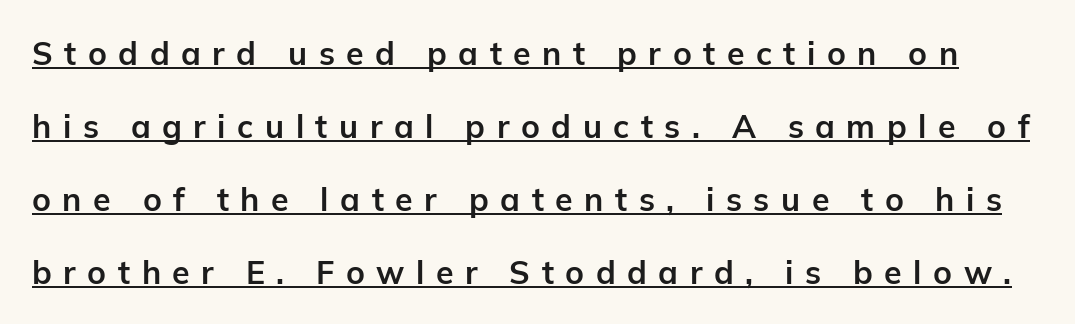
The image shows 32 px bold sans-serif type, upright; set loose line spacing (2.28x), unusually wide letter spacing (+0.36 em), underlined; low stroke contrast and a medium x-height.
